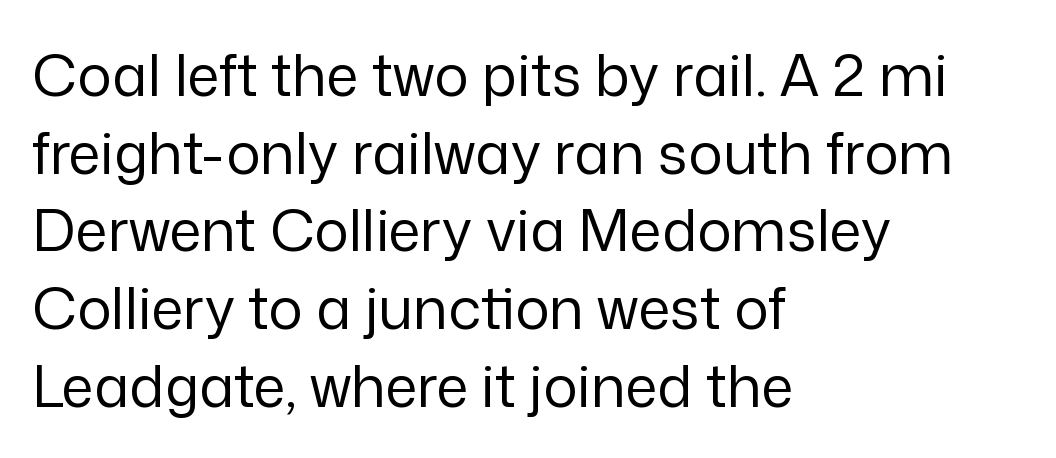
{"serif": "no", "italic": "no", "bold": "no", "weight": "regular", "width": "normal", "stroke_contrast": "low", "x_height": "medium", "monospaced": "no", "underline": "no", "align": "left", "line_spacing": "normal", "line_spacing_ratio": 1.34, "letter_spacing": "normal", "letter_spacing_em": 0.0, "glyph_px": 58}
